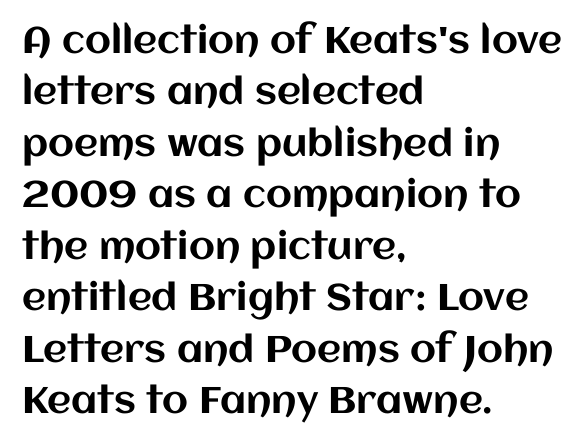
The image shows 37 px text type, upright; set left-aligned, normal line spacing (1.39x), normal letter spacing, not underlined; medium stroke contrast and a large x-height.
